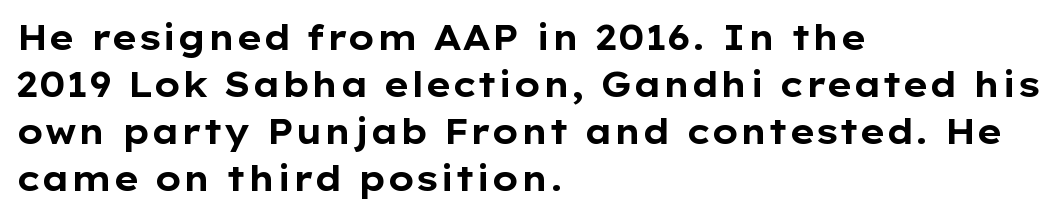
This sample has the flowing, uneven cadence of proportional lettering. Spacing between characters is what you'd get straight out of the box. The designer went with a sans here, leaving each stem footless. Has an underline been added? It has not.
